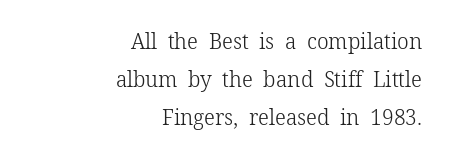
Q: Is the text bold? A: No.
Q: Is the text italic (slanted)? A: No, it is upright.
Q: Is the text underlined? A: No.
Q: How is the paragraph aligned? A: Right-aligned.
Q: Is the spacing between letters normal or unusually wide? A: Normal.
